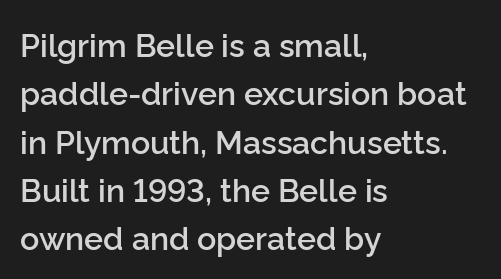
{"serif": "no", "italic": "no", "bold": "semi", "weight": "semibold", "width": "normal", "stroke_contrast": "low", "x_height": "medium", "monospaced": "no", "underline": "no", "align": "left", "line_spacing": "normal", "line_spacing_ratio": 1.51, "letter_spacing": "normal", "letter_spacing_em": 0.0, "glyph_px": 32}
